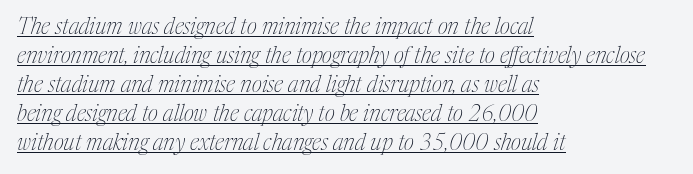
The image shows 22 px text type, italic (leaning right); set left-aligned, normal line spacing (1.32x), normal letter spacing, underlined.
